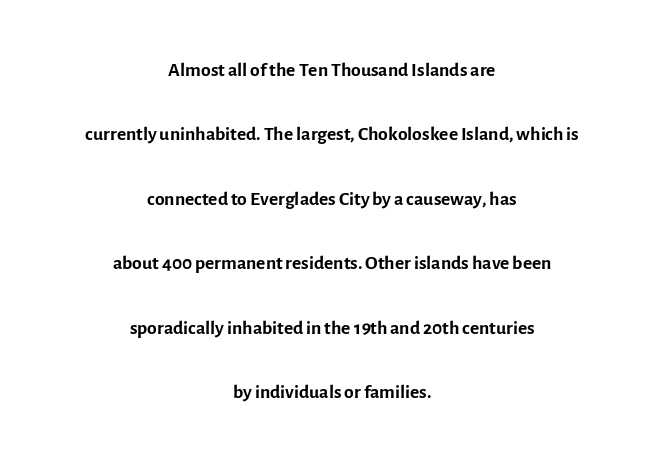
{"serif": "no", "italic": "no", "bold": "no", "weight": "regular", "width": "normal", "x_height": "medium", "monospaced": "no", "underline": "no", "align": "center", "line_spacing": "loose", "line_spacing_ratio": 2.3, "letter_spacing": "normal", "letter_spacing_em": 0.0, "glyph_px": 28}
